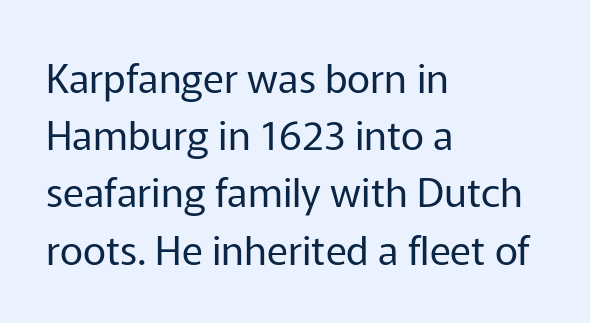
Q: Is the text bold? A: No.
Q: Is the text italic (slanted)? A: No, it is upright.
Q: Is the typeface a serif or a sans-serif typeface? A: Sans-serif.
Q: Is the text underlined? A: No.
Q: How is the paragraph aligned? A: Left-aligned.
Q: Is the spacing between letters normal or unusually wide? A: Normal.
Q: Is the spacing between lines tight, normal or loose? A: Normal.
Q: Width (condensed, normal, or wide)? A: Normal.
Q: Stroke contrast? A: Low.
Q: x-height? A: Medium.
Q: Monospaced? A: No.
